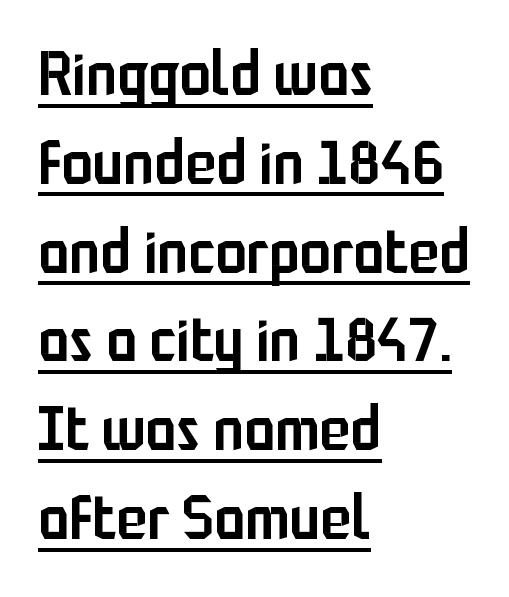
Each word holds together tightly as a unit, with standard inter-letter gaps. Reading down the block, your eye returns to a fixed left position each line. The lettering holds an erect, upright posture throughout. Reading down the column, the eye jumps a familiar distance to each next line.
